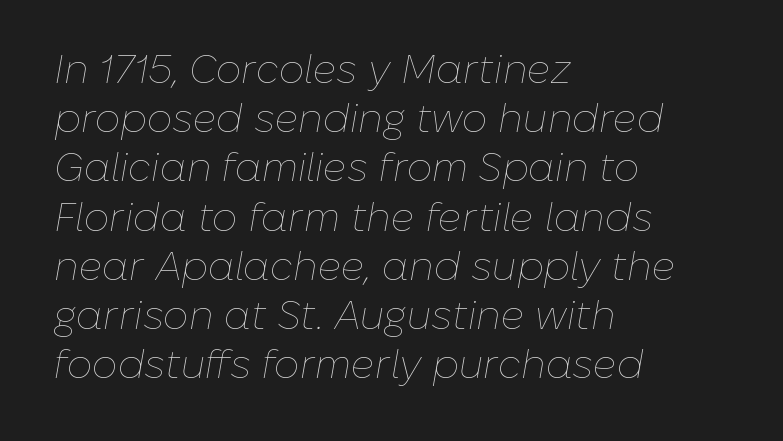
Q: Is the text bold? A: No.
Q: Is the text italic (slanted)? A: Yes, it leans right by about 10 degrees.
Q: Is the text underlined? A: No.
Q: How is the paragraph aligned? A: Left-aligned.
Q: Is the spacing between letters normal or unusually wide? A: Normal.
Q: Width (condensed, normal, or wide)? A: Normal.
Q: Stroke contrast? A: Low.
Q: x-height? A: Medium.
Q: Monospaced? A: No.
